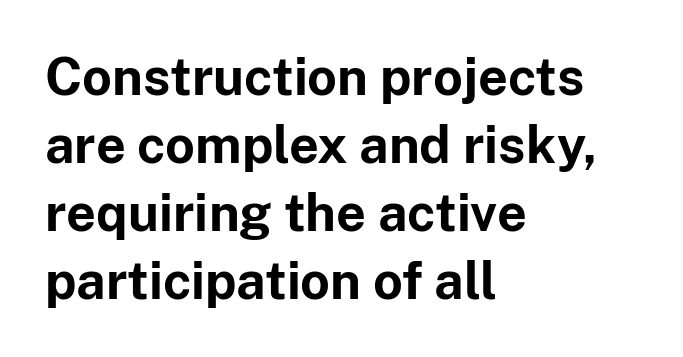
Q: Is the text bold? A: Yes.
Q: Is the text italic (slanted)? A: No, it is upright.
Q: Is the typeface a serif or a sans-serif typeface? A: Sans-serif.
Q: Is the text underlined? A: No.
Q: How is the paragraph aligned? A: Left-aligned.
Q: Is the spacing between letters normal or unusually wide? A: Normal.
Q: Is the spacing between lines tight, normal or loose? A: Normal.
Q: Width (condensed, normal, or wide)? A: Normal.
Q: Stroke contrast? A: Low.
Q: x-height? A: Medium.
Q: Monospaced? A: No.
